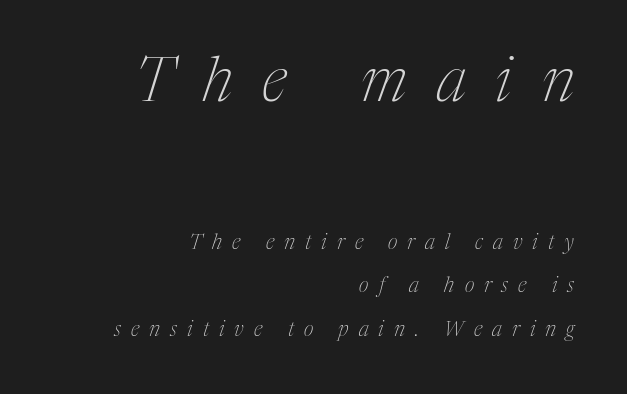
Q: Is the text bold? A: No.
Q: Is the text italic (slanted)? A: Yes, it leans right by about 17 degrees.
Q: Is the typeface a serif or a sans-serif typeface? A: Serif.
Q: Is the text underlined? A: No.
Q: How is the paragraph aligned? A: Right-aligned.
Q: Is the spacing between letters normal or unusually wide? A: Unusually wide.
Q: Is the spacing between lines tight, normal or loose? A: Loose.
Q: Which block of text is set in a larger size, the first (top) or the second (bottom)? A: The first (top) one.
Q: Width (condensed, normal, or wide)? A: Condensed.
Q: Stroke contrast? A: Medium.
Q: x-height? A: Medium.
Q: Monospaced? A: No.
